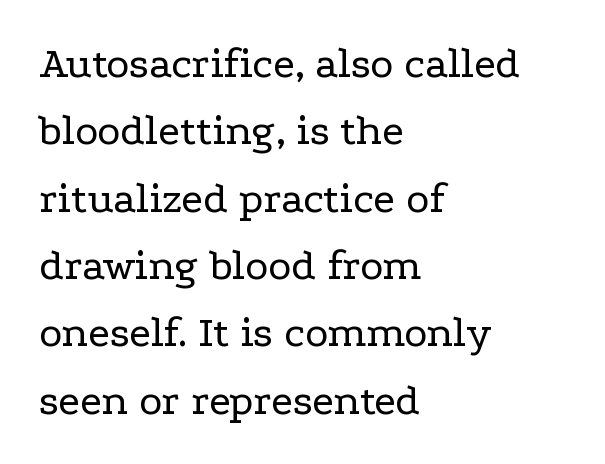
Is this a fixed-width face? No — the glyphs have proportional, varying widths. This rendering uses left alignment, leaving the right contour irregular. Typographically, this falls in the serif category. Words appear dense and cohesive because spacing is normal. This reads as an unemphasized weight, regular at the heaviest. Just letters on the line, the space beneath them empty.
